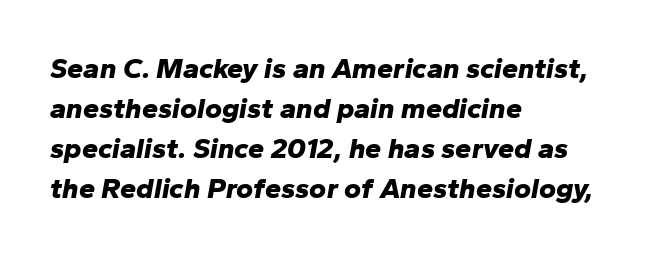
Q: Is the text bold? A: Yes.
Q: Is the text italic (slanted)? A: Yes, it leans right by about 10 degrees.
Q: Is the text underlined? A: No.
Q: How is the paragraph aligned? A: Left-aligned.
Q: Is the spacing between letters normal or unusually wide? A: Normal.
Q: Is the spacing between lines tight, normal or loose? A: Normal.
Q: Width (condensed, normal, or wide)? A: Normal.
Q: Stroke contrast? A: Low.
Q: x-height? A: Medium.
Q: Monospaced? A: No.
